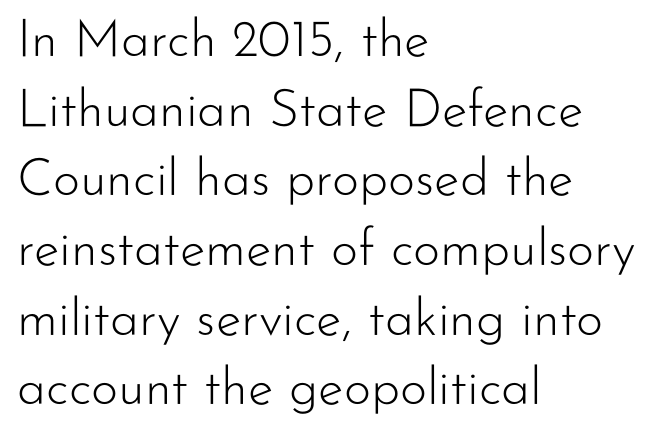
{"serif": "no", "italic": "no", "bold": "no", "weight": "light", "width": "normal", "stroke_contrast": "low", "x_height": "small", "monospaced": "no", "underline": "no", "align": "left", "line_spacing": "normal", "line_spacing_ratio": 1.34, "letter_spacing": "normal", "letter_spacing_em": 0.0, "glyph_px": 52}
